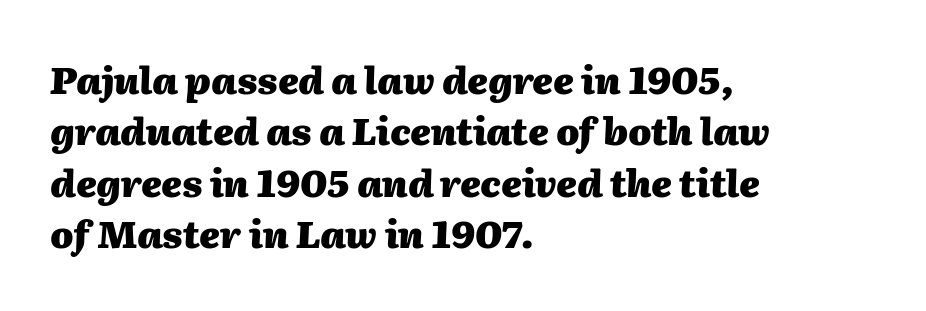
{"italic": "yes", "lean": "right", "slant_degrees": 2, "bold": "yes", "weight": "heavy", "width": "normal", "stroke_contrast": "medium", "x_height": "medium", "monospaced": "no", "underline": "no", "align": "left", "line_spacing": "normal", "line_spacing_ratio": 1.39, "letter_spacing": "normal", "letter_spacing_em": 0.0, "glyph_px": 37}
